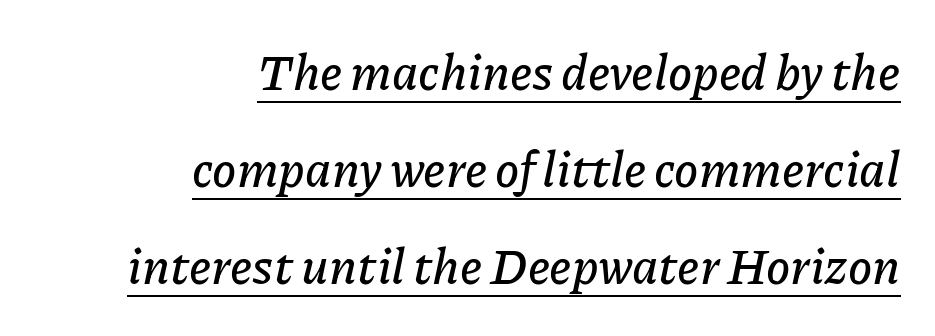
{"italic": "yes", "lean": "right", "slant_degrees": 11, "width": "normal", "stroke_contrast": "low", "x_height": "medium", "monospaced": "no", "underline": "yes", "align": "right", "line_spacing": "loose", "line_spacing_ratio": 1.98, "letter_spacing": "normal", "letter_spacing_em": 0.0, "glyph_px": 49}
